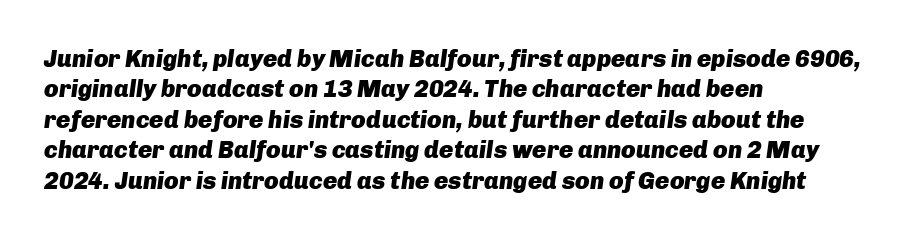
{"italic": "yes", "lean": "right", "slant_degrees": 8, "bold": "yes", "underline": "no", "align": "left", "line_spacing": "normal", "line_spacing_ratio": 1.27, "letter_spacing": "normal", "letter_spacing_em": 0.0, "glyph_px": 24}
